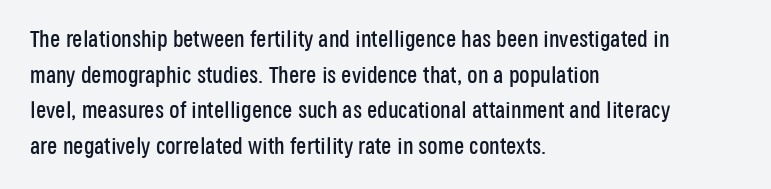
Every row of glyphs begins at an identical x-position on the left. The passage shown has conventional tracking throughout. A typesetter would mark this as roman, not italic. Letters rest on an invisible, unmarked baseline. In terms of leading, this rendering sits right in the middle.
